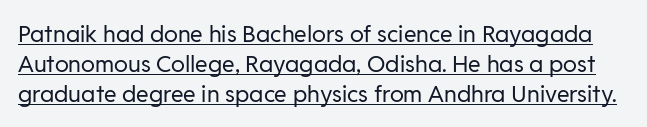
Q: Is the text bold? A: No.
Q: Is the text italic (slanted)? A: No, it is upright.
Q: Is the text underlined? A: Yes.
Q: Is the spacing between letters normal or unusually wide? A: Normal.
Q: Is the spacing between lines tight, normal or loose? A: Normal.
